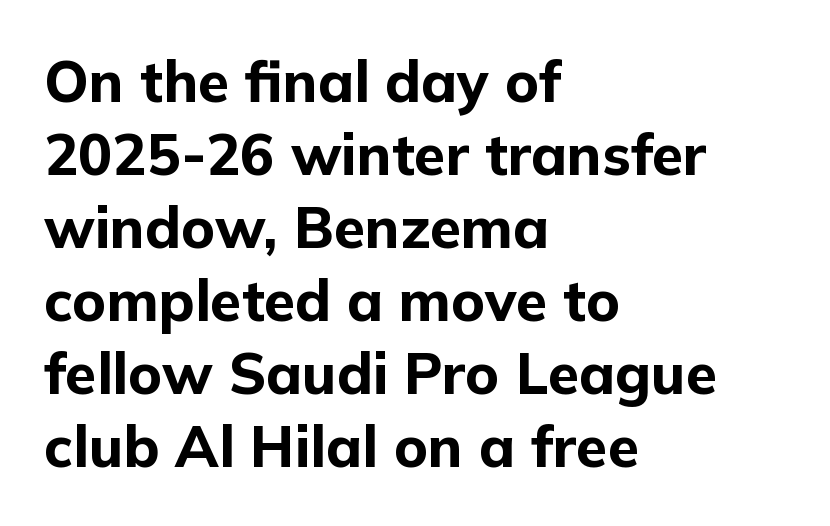
{"serif": "no", "italic": "no", "bold": "yes", "weight": "bold", "width": "normal", "stroke_contrast": "low", "x_height": "medium", "monospaced": "no", "underline": "no", "align": "left", "line_spacing": "normal", "line_spacing_ratio": 1.28, "letter_spacing": "normal", "letter_spacing_em": 0.0, "glyph_px": 57}
